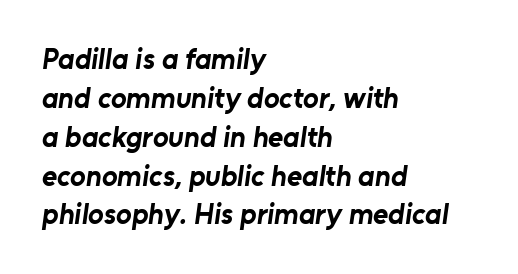
Q: Is the text bold? A: Yes.
Q: Is the typeface a serif or a sans-serif typeface? A: Sans-serif.
Q: Is the text underlined? A: No.
Q: How is the paragraph aligned? A: Left-aligned.
Q: Is the spacing between letters normal or unusually wide? A: Normal.
Q: Is the spacing between lines tight, normal or loose? A: Normal.
Q: Width (condensed, normal, or wide)? A: Normal.
Q: Stroke contrast? A: Low.
Q: x-height? A: Medium.
Q: Monospaced? A: No.
